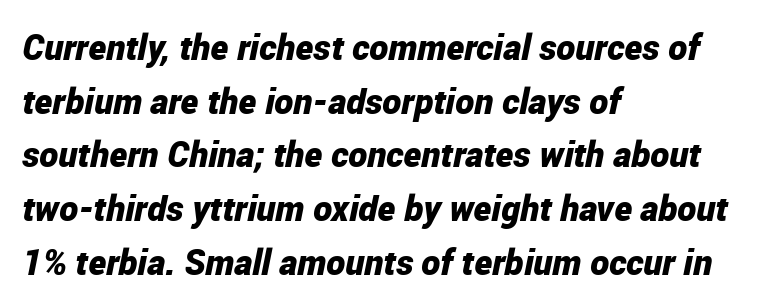
The image shows 36 px bold, condensed type, italic (leaning right); set left-aligned, normal line spacing (1.49x), normal letter spacing, not underlined; low stroke contrast and a medium x-height.
